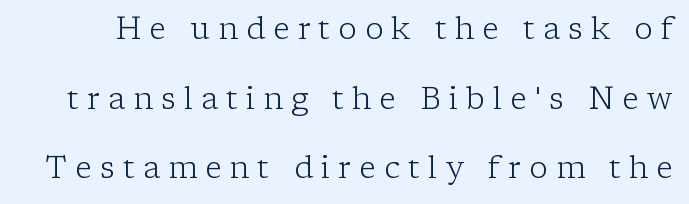
Q: Is the text bold? A: No.
Q: Is the text italic (slanted)? A: No, it is upright.
Q: Is the typeface a serif or a sans-serif typeface? A: Serif.
Q: Is the text underlined? A: No.
Q: Is the spacing between letters normal or unusually wide? A: Unusually wide.
Q: Is the spacing between lines tight, normal or loose? A: Loose.
Q: Width (condensed, normal, or wide)? A: Normal.
Q: Stroke contrast? A: Low.
Q: x-height? A: Medium.
Q: Monospaced? A: No.
